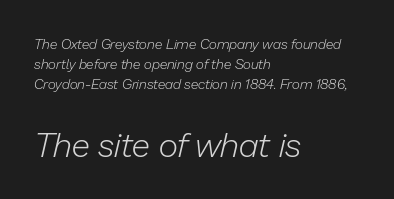
A typesetter would call this proportional, since set widths differ per character. The glyphs look as if they've been sheared to an angle. Where is the straight margin? On the left. The passage shown has conventional tracking throughout. Heft: none added — not bold.
